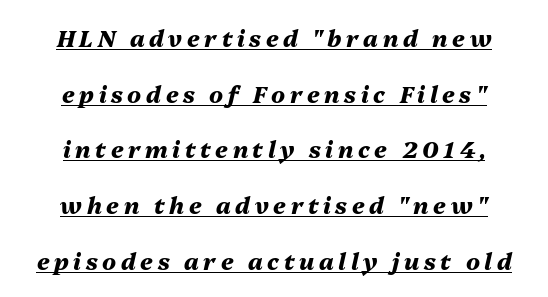
{"italic": "yes", "lean": "right", "slant_degrees": 13, "bold": "yes", "underline": "yes", "align": "center", "line_spacing": "loose", "line_spacing_ratio": 2.42, "letter_spacing": "wide", "letter_spacing_em": 0.2, "glyph_px": 23}
